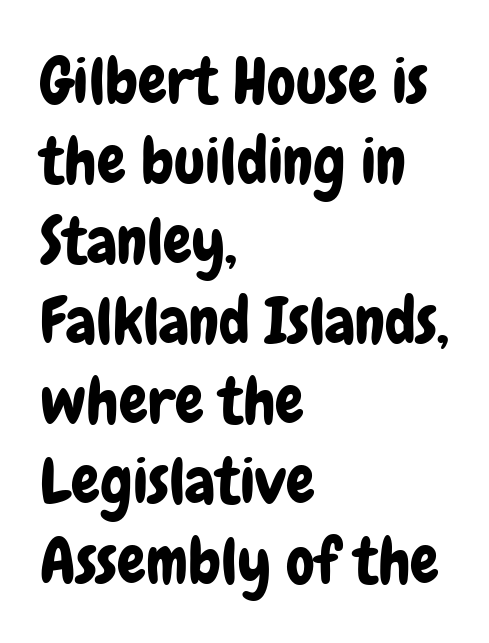
Q: Is the text italic (slanted)? A: No, it is upright.
Q: Is the typeface a serif or a sans-serif typeface? A: Sans-serif.
Q: Is the text underlined? A: No.
Q: How is the paragraph aligned? A: Left-aligned.
Q: Is the spacing between letters normal or unusually wide? A: Normal.
Q: Is the spacing between lines tight, normal or loose? A: Normal.
Q: Width (condensed, normal, or wide)? A: Condensed.
Q: Stroke contrast? A: Low.
Q: x-height? A: Medium.
Q: Monospaced? A: No.
